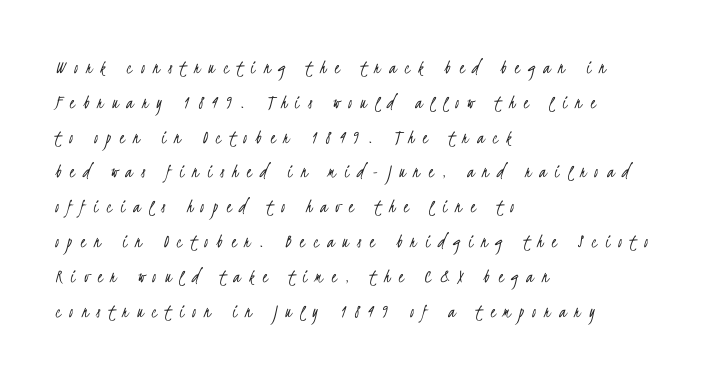
The weight tops out at a normal text grade. Type without underlining. Which margin do the lines hug? The left one — the right edge is uneven. The tracking reads as deliberately expanded to a designer's eye.
